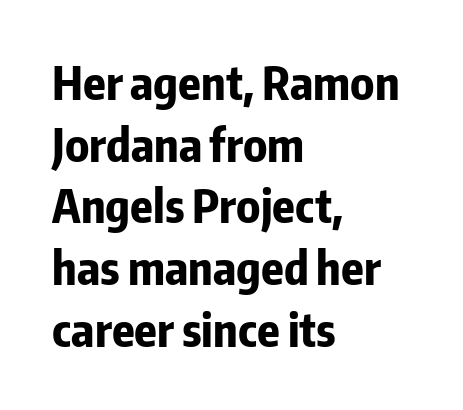
Q: Is the text bold? A: Yes.
Q: Is the text italic (slanted)? A: No, it is upright.
Q: Is the typeface a serif or a sans-serif typeface? A: Sans-serif.
Q: Is the text underlined? A: No.
Q: How is the paragraph aligned? A: Left-aligned.
Q: Is the spacing between letters normal or unusually wide? A: Normal.
Q: Is the spacing between lines tight, normal or loose? A: Normal.
Q: Width (condensed, normal, or wide)? A: Condensed.
Q: Stroke contrast? A: Low.
Q: x-height? A: Medium.
Q: Monospaced? A: No.
